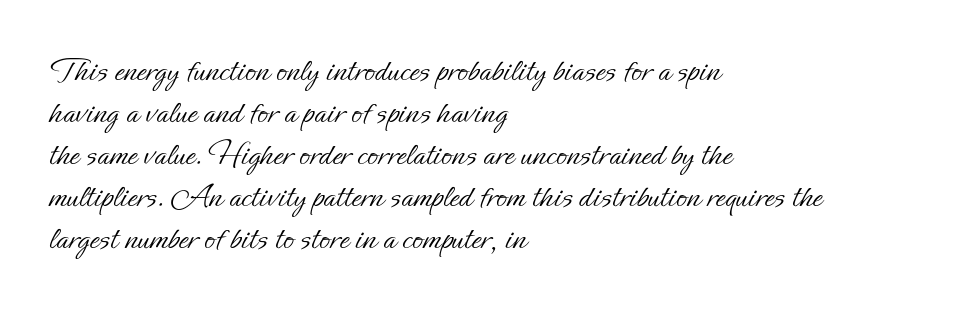
Q: Is the text bold? A: No.
Q: Is the text italic (slanted)? A: Yes.
Q: Is the text underlined? A: No.
Q: How is the paragraph aligned? A: Left-aligned.
Q: Is the spacing between letters normal or unusually wide? A: Normal.
Q: Width (condensed, normal, or wide)? A: Normal.
Q: Stroke contrast? A: Low.
Q: x-height? A: Small.
Q: Monospaced? A: No.
